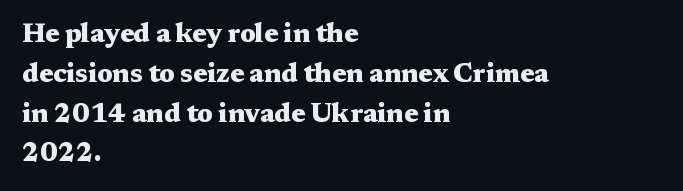
{"italic": "no", "bold": "yes", "underline": "no", "align": "left", "line_spacing": "normal", "line_spacing_ratio": 1.53, "letter_spacing": "normal", "letter_spacing_em": 0.0, "glyph_px": 26}
